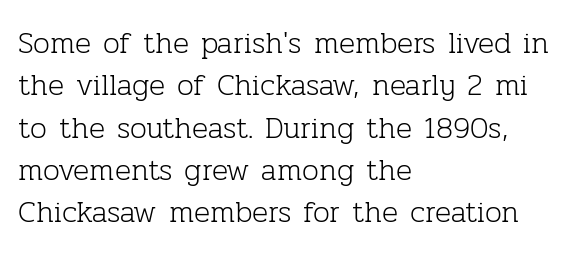
Vertically, the passage feels balanced, rows spaced as you'd expect. The typesetting does not lean heavy: it is not bold. The typeface chosen for these lines features serifs. Observe the ordinary spacing: letters are neighbours, not strangers. Is this a fixed-width face? No — the glyphs have proportional, varying widths. The lines in this sample share a left origin and differ only in where they stop.
